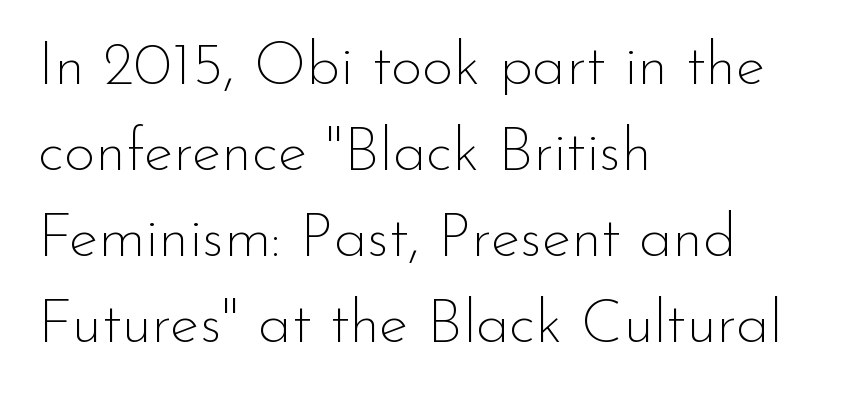
The image shows 61 px thin sans-serif type, upright; set left-aligned, normal line spacing (1.41x), normal letter spacing, not underlined; low stroke contrast and a small x-height.
